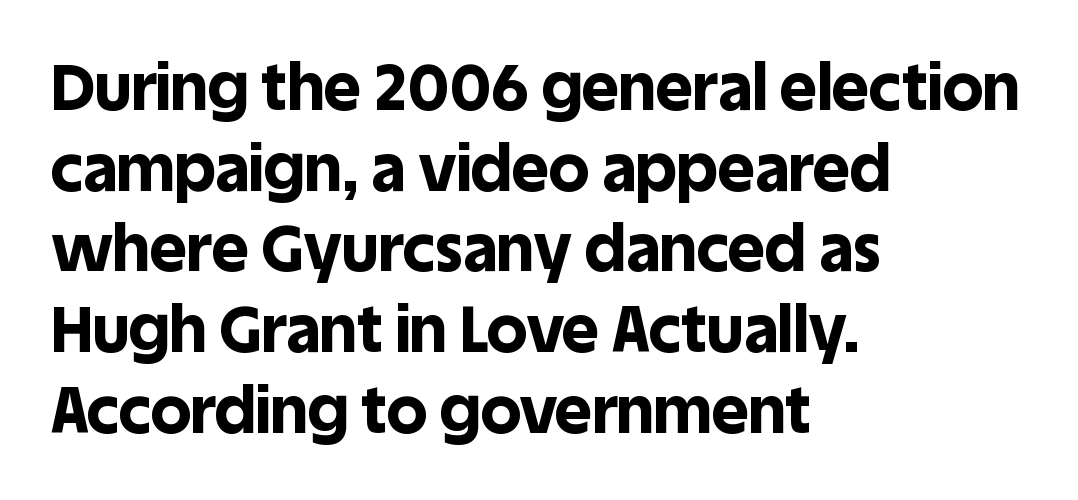
Q: Is the text bold? A: Yes.
Q: Is the text italic (slanted)? A: No, it is upright.
Q: Is the typeface a serif or a sans-serif typeface? A: Sans-serif.
Q: Is the text underlined? A: No.
Q: How is the paragraph aligned? A: Left-aligned.
Q: Is the spacing between letters normal or unusually wide? A: Normal.
Q: Is the spacing between lines tight, normal or loose? A: Normal.
Q: Width (condensed, normal, or wide)? A: Normal.
Q: x-height? A: Large.
Q: Monospaced? A: No.
